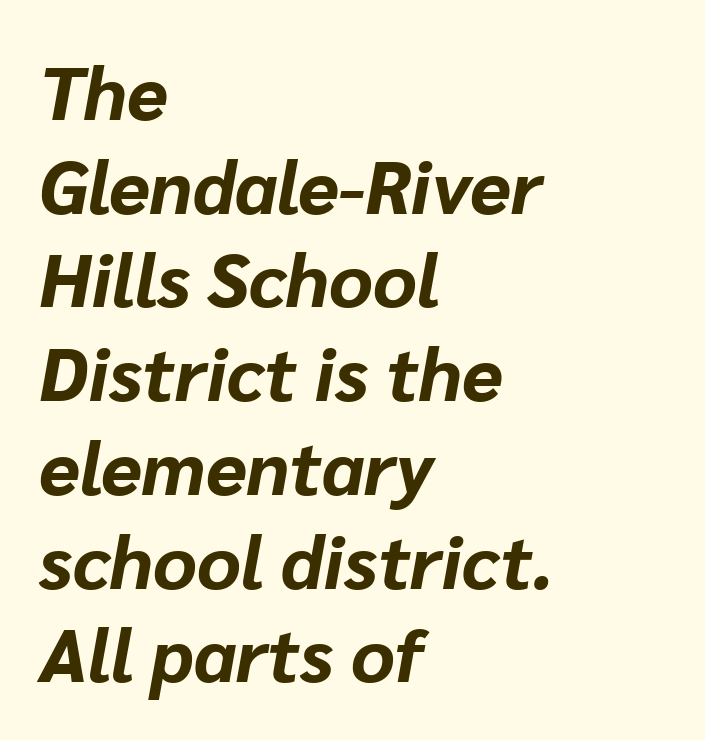
{"italic": "yes", "lean": "right", "slant_degrees": 10, "bold": "yes", "weight": "bold", "width": "normal", "stroke_contrast": "low", "x_height": "medium", "monospaced": "no", "underline": "no", "align": "left", "line_spacing": "normal", "line_spacing_ratio": 1.25, "letter_spacing": "normal", "letter_spacing_em": 0.0, "glyph_px": 75}
